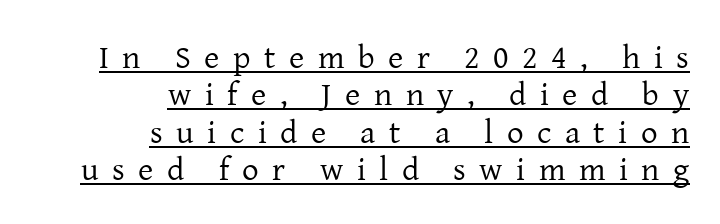
The image shows 33 px regular-weight serif type, upright; set right-aligned, tight line spacing (1.13x), unusually wide letter spacing (+0.41 em), underlined; low stroke contrast and a medium x-height.
